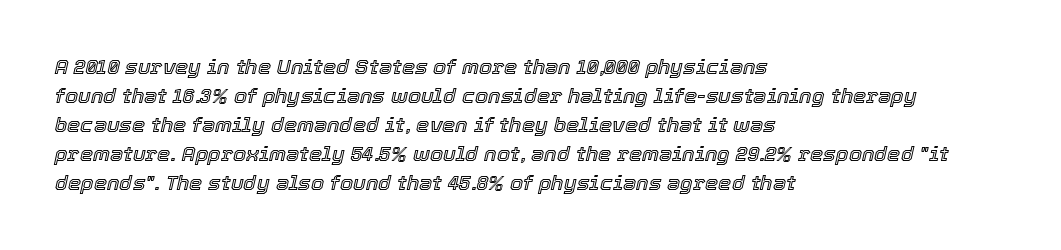
Compared with a centered layout, this one pins lines to the left instead. The specimen reads as italic at a glance. The face used here is rendered with its standard letterfit. A normal amount of white space separates one row of letters from the next. The glyphs are unaccompanied by any horizontal stroke below them.
